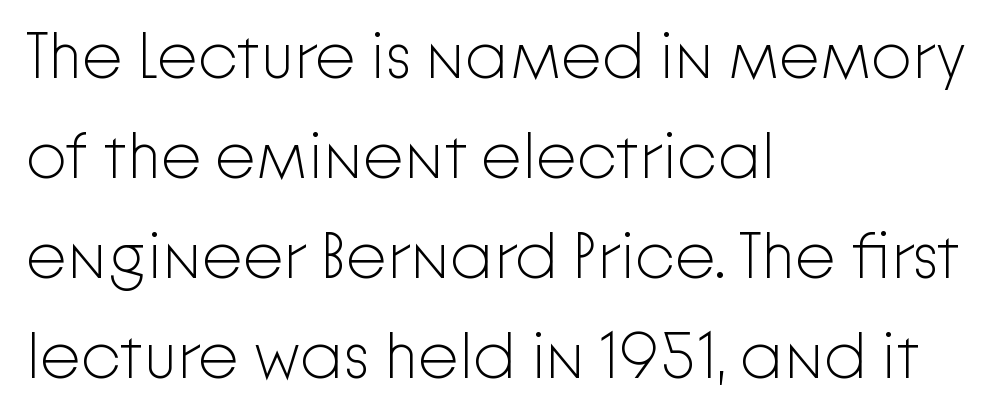
{"serif": "no", "italic": "no", "bold": "no", "weight": "light", "width": "normal", "stroke_contrast": "low", "x_height": "medium", "monospaced": "no", "underline": "no", "align": "left", "line_spacing": "normal", "line_spacing_ratio": 1.54, "letter_spacing": "normal", "letter_spacing_em": 0.0, "glyph_px": 65}
